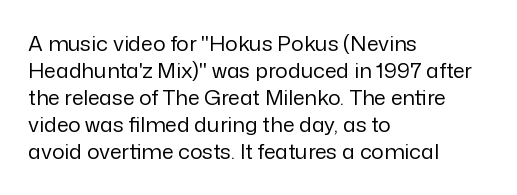
{"italic": "no", "bold": "no", "underline": "no", "align": "left", "line_spacing": "normal", "line_spacing_ratio": 1.29, "letter_spacing": "normal", "letter_spacing_em": 0.0, "glyph_px": 21}
